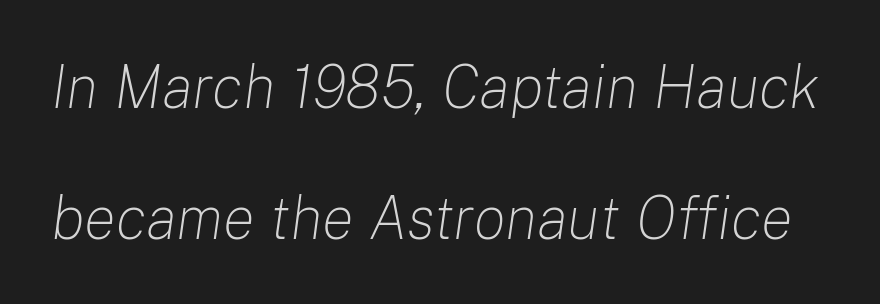
The image shows 60 px light type, italic (leaning right); set loose line spacing (2.18x), normal letter spacing, not underlined; low stroke contrast and a medium x-height.
